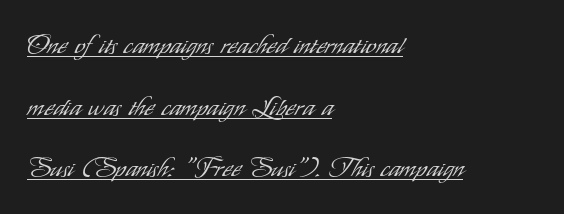
The image shows 26 px text type; set left-aligned, loose line spacing (2.37x), normal letter spacing, underlined.
